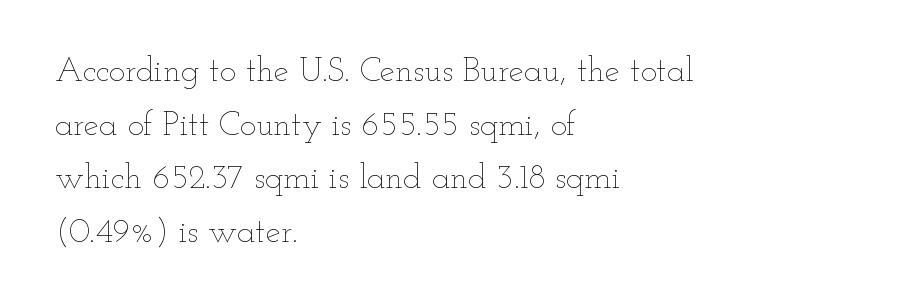
Q: Is the text bold? A: No.
Q: Is the text italic (slanted)? A: No, it is upright.
Q: Is the text underlined? A: No.
Q: How is the paragraph aligned? A: Left-aligned.
Q: Is the spacing between letters normal or unusually wide? A: Normal.
Q: Is the spacing between lines tight, normal or loose? A: Normal.
Q: Width (condensed, normal, or wide)? A: Wide.
Q: Stroke contrast? A: Low.
Q: x-height? A: Small.
Q: Monospaced? A: No.
